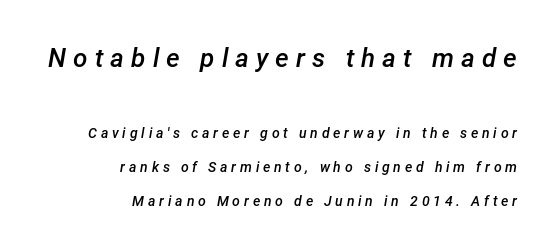
Q: Is the text bold? A: Semi-bold.
Q: Is the text italic (slanted)? A: Yes, it leans right by about 12 degrees.
Q: Is the text underlined? A: No.
Q: How is the paragraph aligned? A: Right-aligned.
Q: Is the spacing between letters normal or unusually wide? A: Unusually wide.
Q: Is the spacing between lines tight, normal or loose? A: Loose.
Q: Which block of text is set in a larger size, the first (top) or the second (bottom)? A: The first (top) one.
